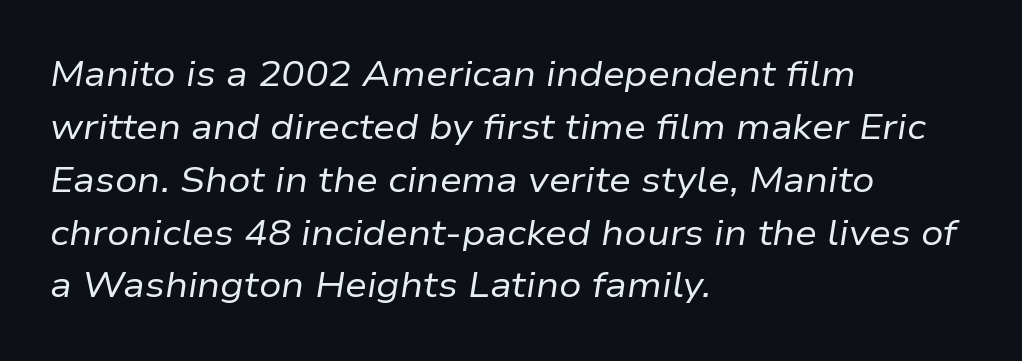
Q: Is the text bold? A: No.
Q: Is the text italic (slanted)? A: Yes, it leans right by about 9 degrees.
Q: Is the text underlined? A: No.
Q: How is the paragraph aligned? A: Left-aligned.
Q: Is the spacing between letters normal or unusually wide? A: Normal.
Q: Is the spacing between lines tight, normal or loose? A: Normal.
Q: Width (condensed, normal, or wide)? A: Normal.
Q: Stroke contrast? A: Low.
Q: x-height? A: Medium.
Q: Monospaced? A: No.
